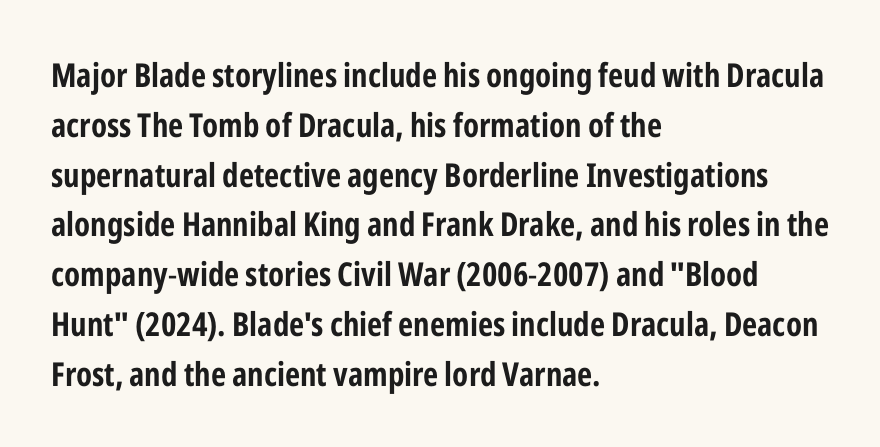
Q: Is the text italic (slanted)? A: No, it is upright.
Q: Is the typeface a serif or a sans-serif typeface? A: Sans-serif.
Q: Is the text underlined? A: No.
Q: How is the paragraph aligned? A: Left-aligned.
Q: Is the spacing between letters normal or unusually wide? A: Normal.
Q: Is the spacing between lines tight, normal or loose? A: Normal.
Q: Width (condensed, normal, or wide)? A: Condensed.
Q: Stroke contrast? A: Low.
Q: x-height? A: Medium.
Q: Monospaced? A: No.
